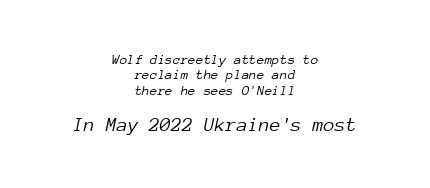
Q: Is the text bold? A: No.
Q: Is the text italic (slanted)? A: Yes, it leans right by about 12 degrees.
Q: Is the text underlined? A: No.
Q: How is the paragraph aligned? A: Centered.
Q: Is the spacing between letters normal or unusually wide? A: Normal.
Q: Is the spacing between lines tight, normal or loose? A: Tight.
Q: Which block of text is set in a larger size, the first (top) or the second (bottom)? A: The second (bottom) one.
